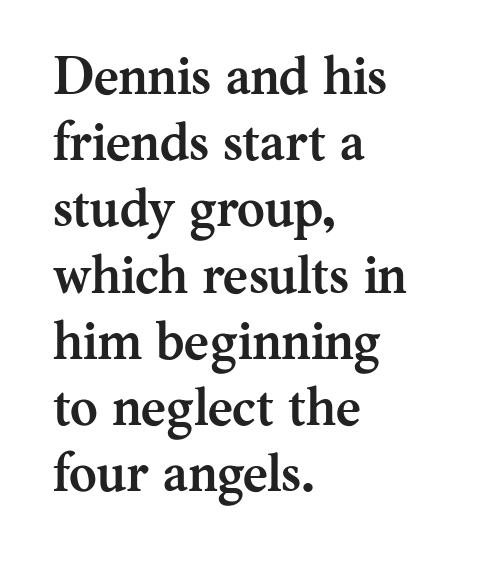
Q: Is the text bold? A: Yes.
Q: Is the text italic (slanted)? A: No, it is upright.
Q: Is the typeface a serif or a sans-serif typeface? A: Serif.
Q: Is the text underlined? A: No.
Q: How is the paragraph aligned? A: Left-aligned.
Q: Is the spacing between letters normal or unusually wide? A: Normal.
Q: Is the spacing between lines tight, normal or loose? A: Normal.
Q: Width (condensed, normal, or wide)? A: Normal.
Q: Stroke contrast? A: Medium.
Q: x-height? A: Medium.
Q: Monospaced? A: No.
